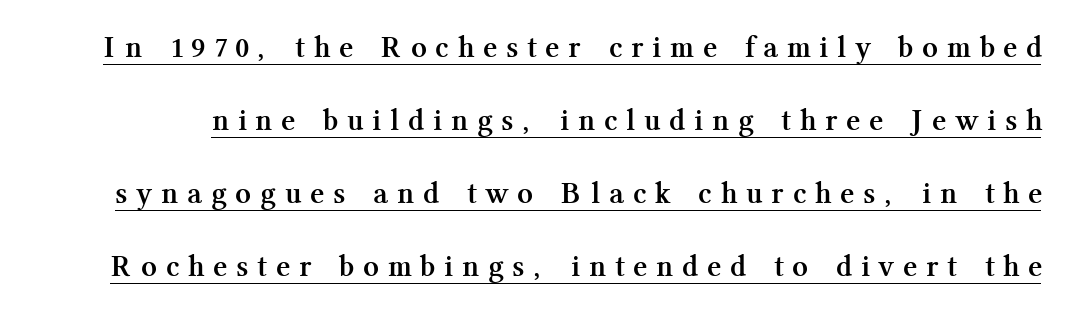
Is the letter spacing exaggerated? Yes — the characters are pushed far apart. Note: serifs present on the glyphs. The specimen reads as upright at a glance. Is the type bold? Yes — the strokes are clearly thick and heavy. Does a line run under the words? Yes, clearly.
